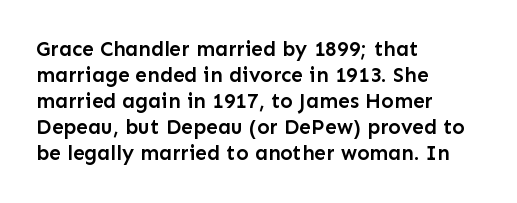
Set as a demibold, roughly 600 on the weight scale. Letter spacing: default. Where is the straight margin? On the left. Designer's note — italics off, roman on. Descenders are the only things crossing below the line.
